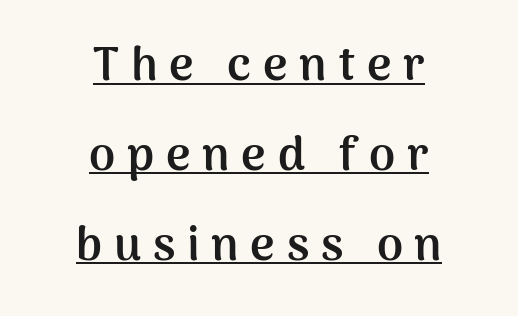
Q: Is the text bold? A: Yes.
Q: Is the text italic (slanted)? A: No, it is upright.
Q: Is the typeface a serif or a sans-serif typeface? A: Sans-serif.
Q: Is the text underlined? A: Yes.
Q: How is the paragraph aligned? A: Centered.
Q: Is the spacing between letters normal or unusually wide? A: Unusually wide.
Q: Is the spacing between lines tight, normal or loose? A: Loose.
Q: Width (condensed, normal, or wide)? A: Normal.
Q: Stroke contrast? A: Medium.
Q: x-height? A: Medium.
Q: Monospaced? A: No.
